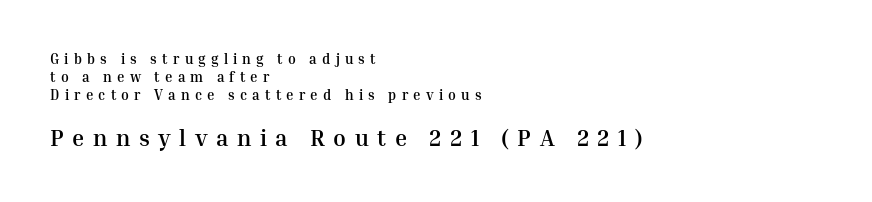
{"italic": "no", "bold": "yes", "underline": "no", "align": "left", "line_spacing": "normal", "line_spacing_ratio": 1.3, "letter_spacing": "wide", "letter_spacing_em": 0.37, "larger_block": "second", "size_ratio": 1.64, "glyph_px": 23}
